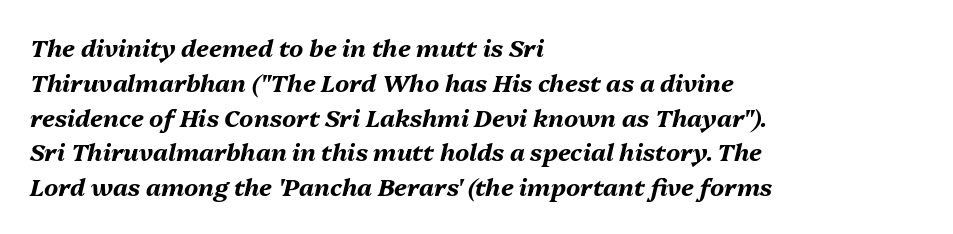
{"italic": "yes", "lean": "right", "slant_degrees": 13, "bold": "yes", "underline": "no", "align": "left", "line_spacing": "normal", "line_spacing_ratio": 1.45, "letter_spacing": "normal", "letter_spacing_em": 0.0, "glyph_px": 24}
